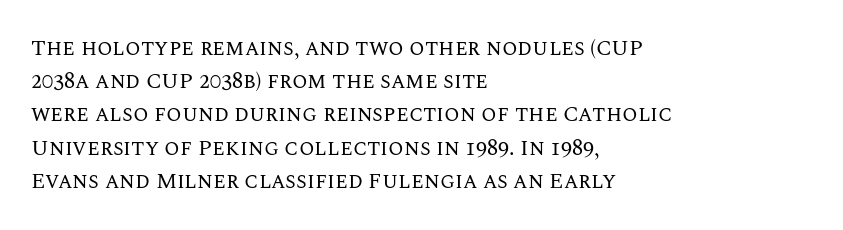
The image shows 22 px text type, upright; set left-aligned, normal line spacing (1.51x), normal letter spacing, not underlined.
